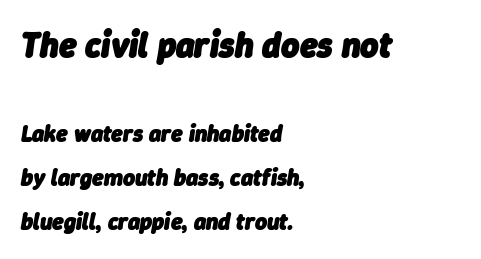
Caption: standard tracking, unaltered. The characters look thick and weighty, a clear bold. The passage shown begins with its larger block and ends with its smaller one. You can tell it's italic because the verticals aren't actually vertical. Is this a fixed-width face? No — the glyphs have proportional, varying widths. The passage shown is not underscored anywhere.
